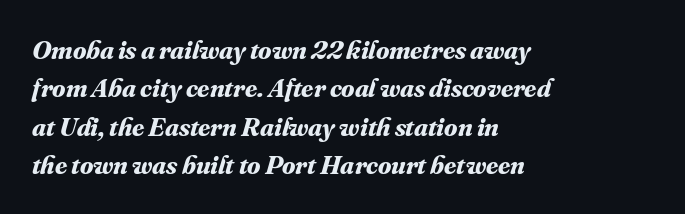
Q: Is the text bold? A: Yes.
Q: Is the text italic (slanted)? A: Yes, it leans right by about 16 degrees.
Q: Is the text underlined? A: No.
Q: How is the paragraph aligned? A: Left-aligned.
Q: Is the spacing between letters normal or unusually wide? A: Normal.
Q: Is the spacing between lines tight, normal or loose? A: Normal.
